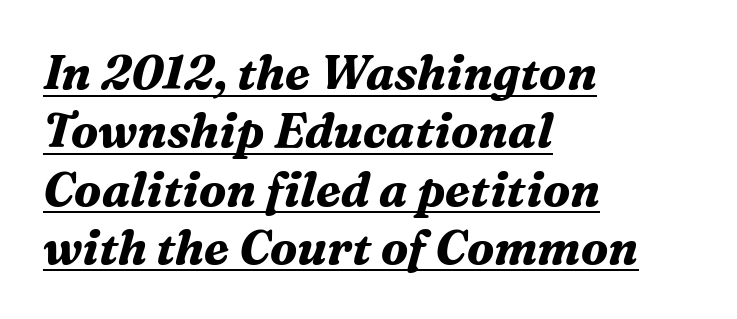
Each line starts at the same left margin while the right side varies. Notice how a bar underscores the lettering throughout. Varying glyph widths throughout — classic text-font behaviour. A serif font was chosen for this passage. The font's italic variant was chosen for this text. Typographic density is high because the face is bold.
